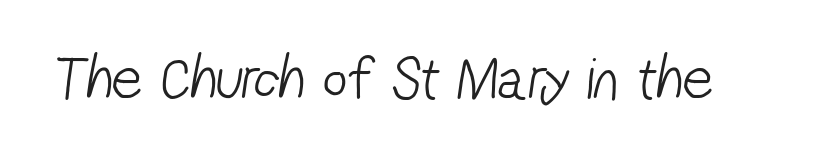
No word sits above an underline. Stroke thickness stays within the range of a standard reading face or lighter. The rendering keeps characters at their native spacing. Is this a fixed-width face? No — the glyphs have proportional, varying widths. Typographically, this falls in the sans-serif category.
